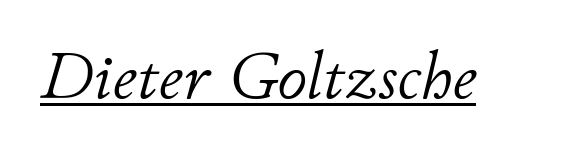
Tracking here is standard; glyphs follow each other at the usual distance. The letters look calm and open, with moderate or lighter stems. Varying glyph widths throughout — classic text-font behaviour. The font's italic variant was chosen for this text. Every word sits above its own underline.
